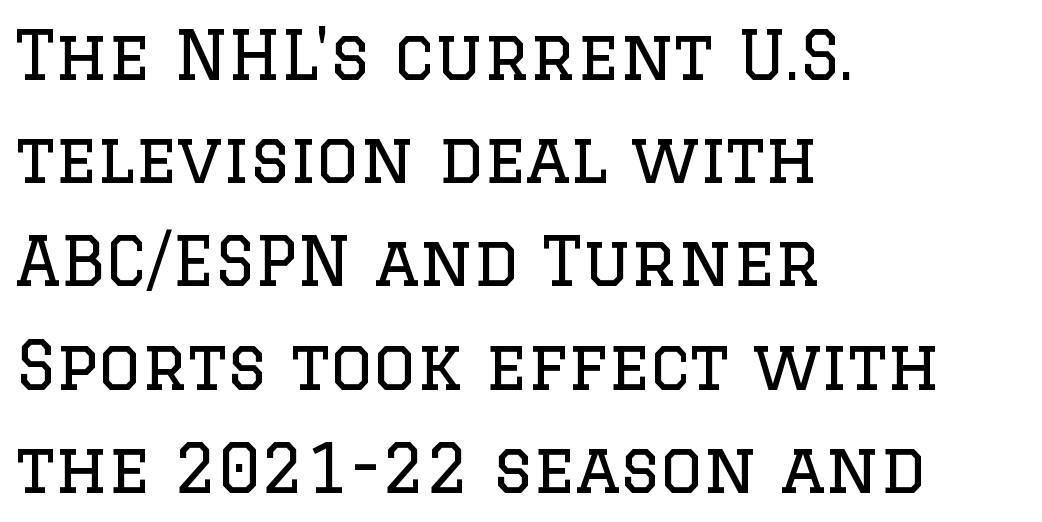
{"serif": "yes", "italic": "no", "bold": "no", "weight": "regular", "width": "normal", "stroke_contrast": "low", "x_height": "large", "monospaced": "no", "underline": "no", "align": "left", "line_spacing": "normal", "line_spacing_ratio": 1.54, "letter_spacing": "normal", "letter_spacing_em": 0.0, "glyph_px": 67}
